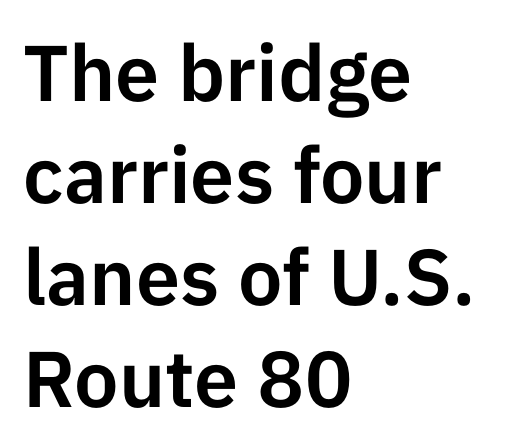
The image shows 79 px sans-serif type, upright; set left-aligned, normal line spacing (1.29x), normal letter spacing, not underlined; low stroke contrast and a medium x-height.
